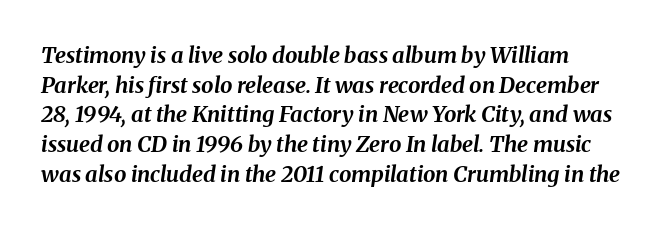
The image shows 22 px bold type, italic (leaning right); set normal line spacing (1.35x), normal letter spacing, not underlined.
